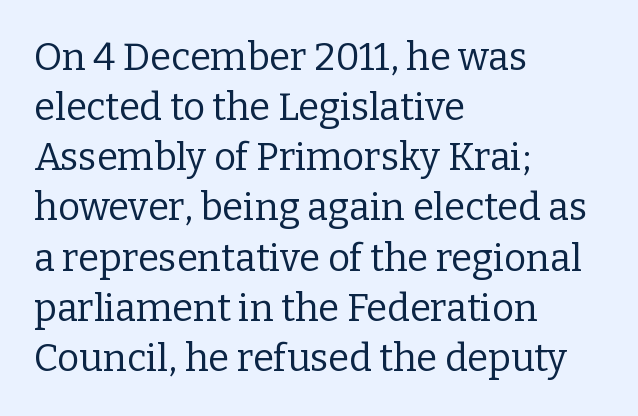
{"serif": "yes", "italic": "no", "bold": "no", "weight": "regular", "width": "normal", "stroke_contrast": "low", "x_height": "medium", "monospaced": "no", "underline": "no", "align": "left", "line_spacing": "normal", "line_spacing_ratio": 1.32, "letter_spacing": "normal", "letter_spacing_em": 0.0, "glyph_px": 38}
